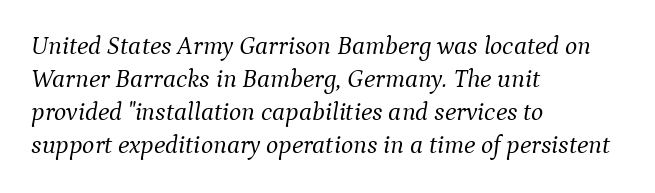
{"italic": "yes", "lean": "right", "slant_degrees": 9, "bold": "no", "underline": "no", "align": "left", "line_spacing": "normal", "line_spacing_ratio": 1.27, "letter_spacing": "normal", "letter_spacing_em": 0.0, "glyph_px": 26}
